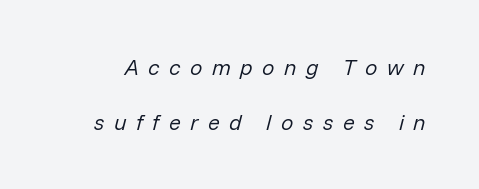
{"italic": "yes", "lean": "right", "slant_degrees": 14, "bold": "no", "underline": "no", "line_spacing": "loose", "line_spacing_ratio": 2.48, "letter_spacing": "wide", "letter_spacing_em": 0.43, "glyph_px": 22}
